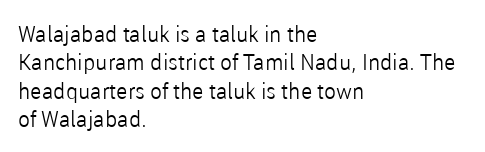
The image shows 22 px text type, upright; set left-aligned, normal line spacing (1.29x), normal letter spacing, not underlined.
